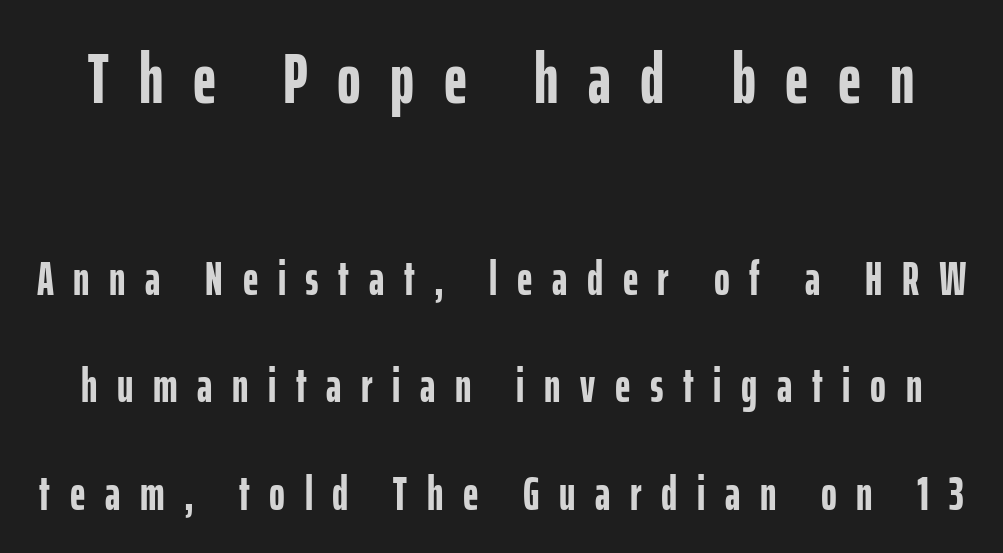
The letters carry no serifs — their stems end cleanly without finishing strokes. Anything drawn beneath the words? Only blank space. The tracking reads as deliberately expanded to a designer's eye. These words are printed bold, with thick strokes throughout. These lines are rendered in a variable-pitch font. If you measured baseline to baseline, you'd find a long distance.
